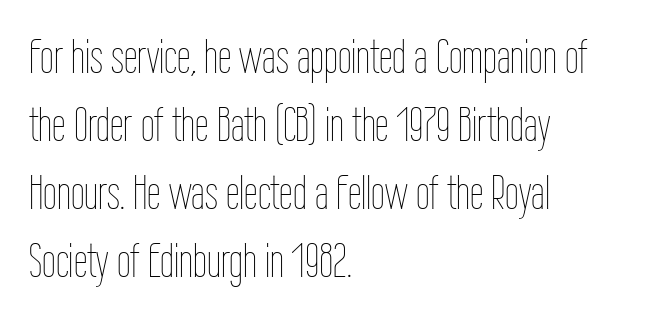
Q: Is the text bold? A: No.
Q: Is the text italic (slanted)? A: No, it is upright.
Q: Is the text underlined? A: No.
Q: How is the paragraph aligned? A: Left-aligned.
Q: Is the spacing between letters normal or unusually wide? A: Normal.
Q: Is the spacing between lines tight, normal or loose? A: Normal.
Q: Width (condensed, normal, or wide)? A: Condensed.
Q: Stroke contrast? A: Low.
Q: x-height? A: Medium.
Q: Monospaced? A: No.
